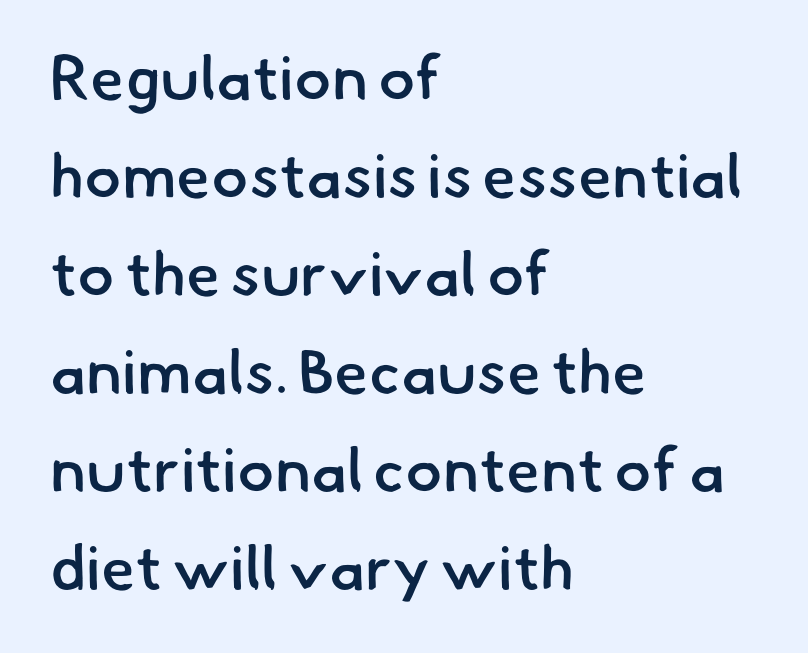
What weight is shown? A semibold, between regular and bold. No feet cap the strokes, marking this as sans-serif type. Character widths vary here, with narrow letters taking less room than wide ones. A classic flush-left, rag-right setting is used for this passage. Nobody drew a line under any word here.
